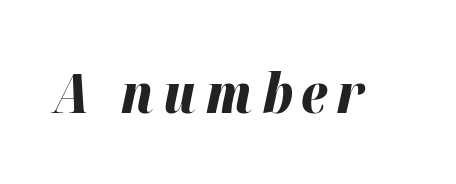
The image shows 55 px bold type, italic (leaning right); set not underlined; high stroke contrast and a medium x-height.
